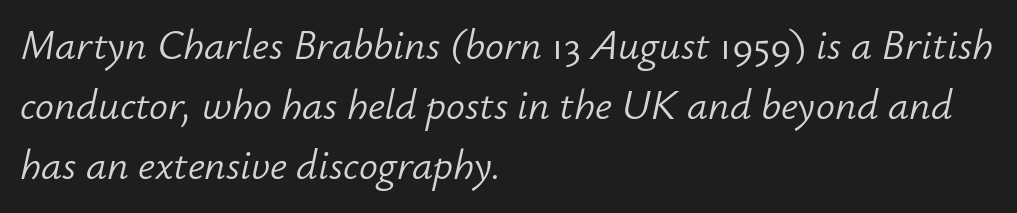
The passage shown has conventional tracking throughout. Leftover space on each line is placed entirely after the last word. The strokes carry an ordinary text weight at most. A typesetter would mark this as italic. This rendering features lettering with no underline.
